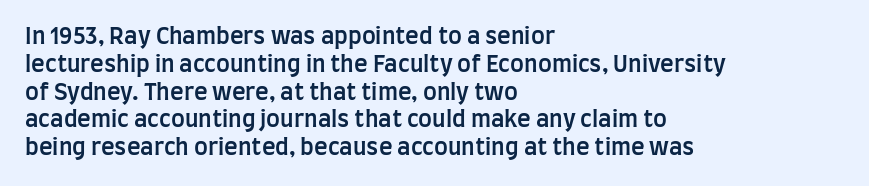
Q: Is the text bold? A: Semi-bold.
Q: Is the text italic (slanted)? A: No, it is upright.
Q: Is the text underlined? A: No.
Q: How is the paragraph aligned? A: Left-aligned.
Q: Is the spacing between letters normal or unusually wide? A: Normal.
